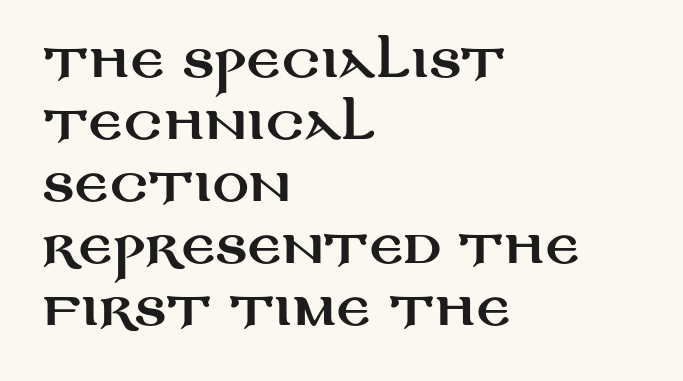
These lines are rendered in a variable-pitch font. No word sits above an underline. The glyphs in this specimen are sans serif. How are the letters spaced? Ordinarily, with no added tracking. Alignment: flush left. The rendering uses a moderate line-height, typical for paragraphs.
